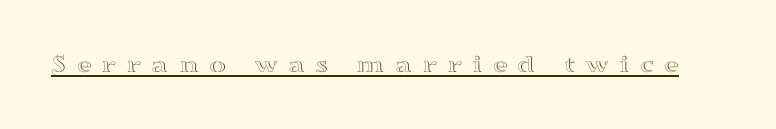
Q: Is the text italic (slanted)? A: No, it is upright.
Q: Is the text underlined? A: Yes.
Q: Is the spacing between letters normal or unusually wide? A: Unusually wide.
